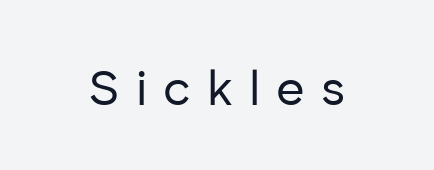
{"serif": "no", "italic": "no", "bold": "no", "weight": "regular", "width": "normal", "stroke_contrast": "low", "x_height": "medium", "monospaced": "no", "underline": "no", "letter_spacing": "wide", "letter_spacing_em": 0.33, "glyph_px": 49}
